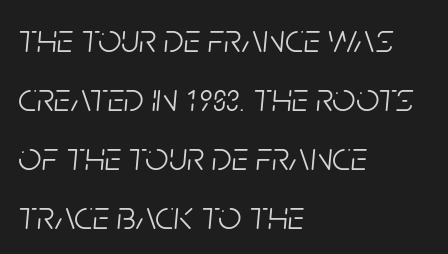
The image shows 41 px light, condensed type, italic (leaning right); set left-aligned, normal line spacing (1.44x), normal letter spacing, not underlined; low stroke contrast and a large x-height.
